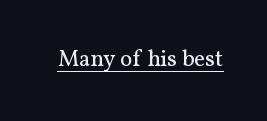
{"italic": "no", "bold": "no", "underline": "yes", "letter_spacing": "normal", "letter_spacing_em": 0.0, "glyph_px": 23}
